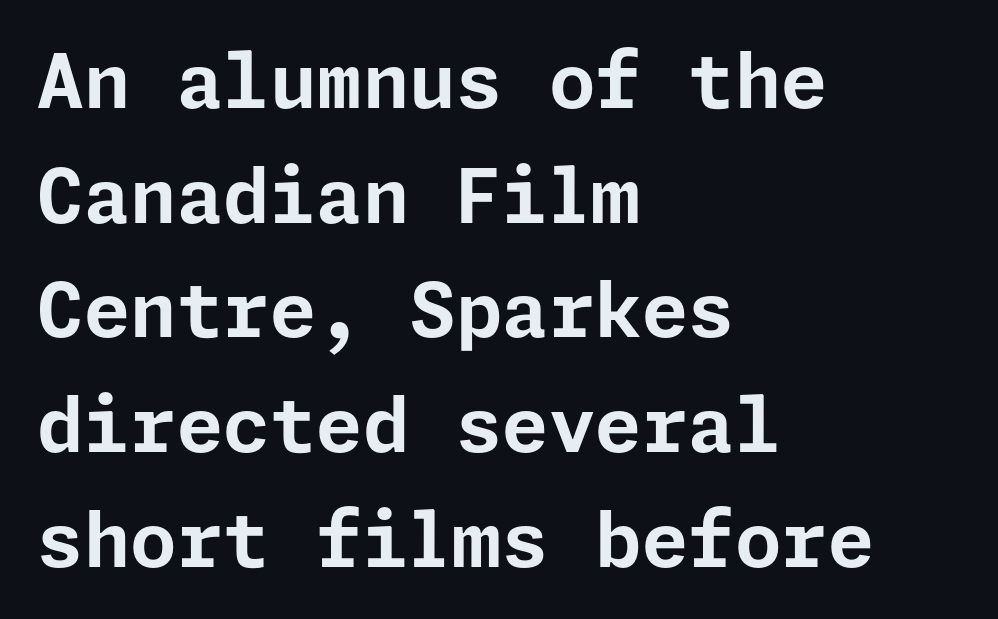
Q: Is the text bold? A: Yes.
Q: Is the text italic (slanted)? A: No, it is upright.
Q: Is the typeface a serif or a sans-serif typeface? A: Sans-serif.
Q: Is the text underlined? A: No.
Q: How is the paragraph aligned? A: Left-aligned.
Q: Is the spacing between letters normal or unusually wide? A: Normal.
Q: Is the spacing between lines tight, normal or loose? A: Normal.
Q: Width (condensed, normal, or wide)? A: Normal.
Q: Stroke contrast? A: Low.
Q: x-height? A: Medium.
